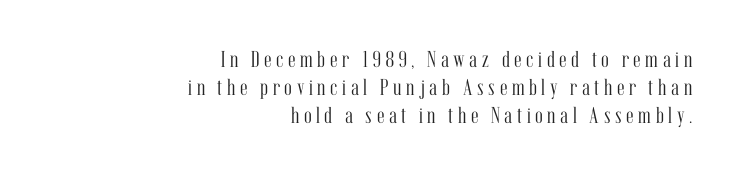
Q: Is the text bold? A: No.
Q: Is the text italic (slanted)? A: No, it is upright.
Q: Is the text underlined? A: No.
Q: How is the paragraph aligned? A: Right-aligned.
Q: Is the spacing between letters normal or unusually wide? A: Unusually wide.
